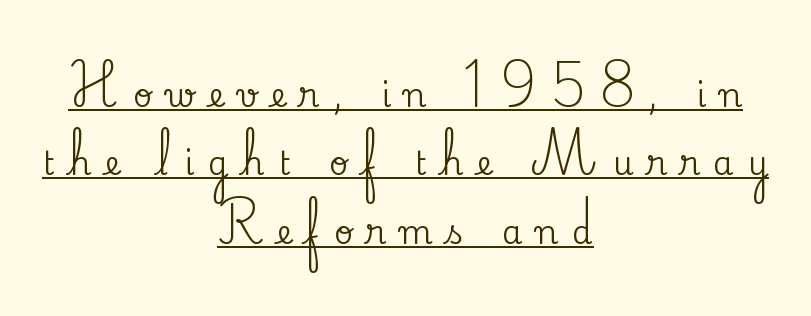
{"serif": "yes", "italic": "no", "width": "normal", "stroke_contrast": "medium", "x_height": "small", "monospaced": "no", "underline": "yes", "align": "center", "line_spacing": "loose", "line_spacing_ratio": 2.07, "letter_spacing": "wide", "letter_spacing_em": 0.42, "glyph_px": 33}
